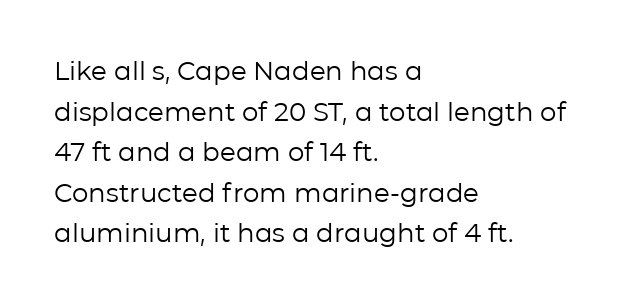
The image shows 26 px text type, upright; set left-aligned, normal line spacing (1.56x), normal letter spacing, not underlined.
